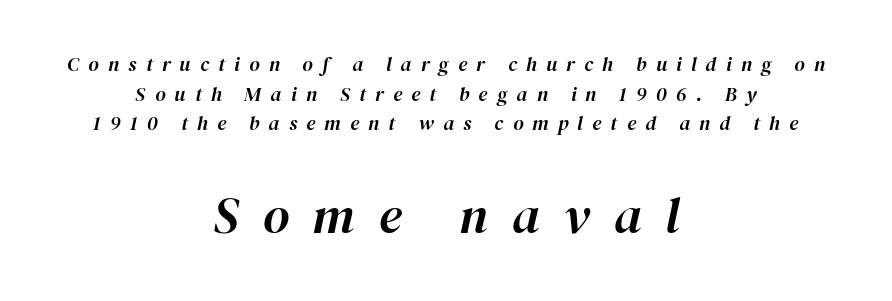
Does the leading feel generous? No, just average. Note the varied advance widths — an 'i' is clearly narrower than an 'm'. Every row of glyphs is offset so its center matches the block's center. Size contrast runs from small at the top to large at the bottom. The rendering applies a slant to the glyphs. Does extra space separate the letters? Yes, quite a lot of it.
